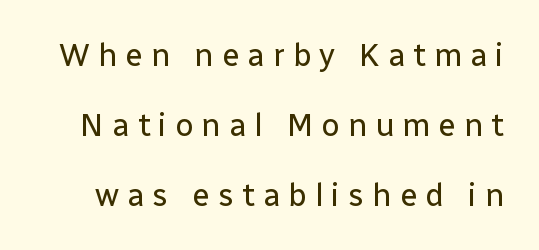
The image shows 32 px regular-weight sans-serif type, upright; set loose line spacing (2.18x), unusually wide letter spacing (+0.25 em), not underlined; low stroke contrast and a medium x-height.
